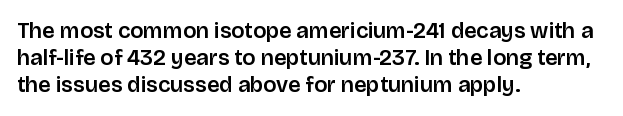
{"italic": "no", "underline": "no", "align": "left", "line_spacing_ratio": 1.23, "letter_spacing": "normal", "letter_spacing_em": 0.0, "glyph_px": 22}
